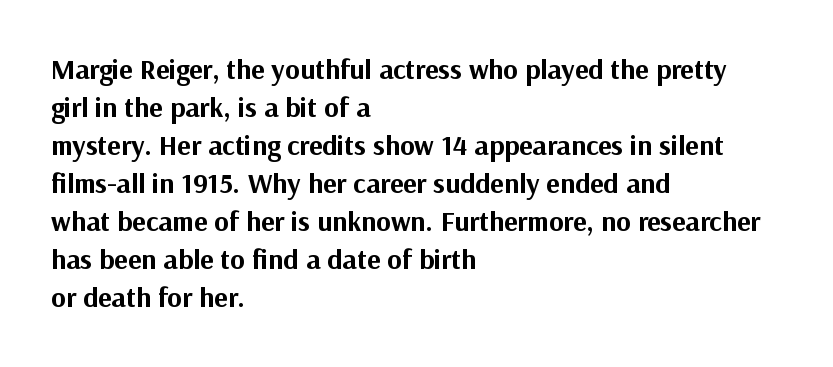
The image shows 28 px bold sans-serif type, upright; set left-aligned, normal line spacing (1.36x), normal letter spacing, not underlined; medium stroke contrast and a medium x-height.
